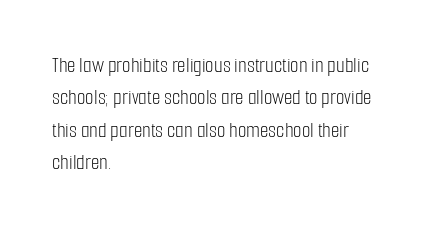
The image shows 22 px text type, upright; set left-aligned, normal line spacing (1.47x), normal letter spacing, not underlined.
